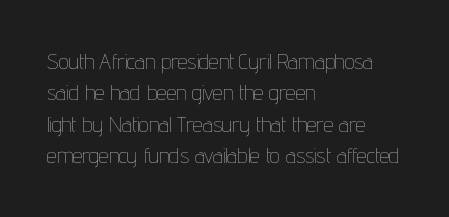
{"italic": "no", "bold": "no", "underline": "no", "align": "left", "line_spacing": "normal", "line_spacing_ratio": 1.43, "letter_spacing": "normal", "letter_spacing_em": 0.0, "glyph_px": 22}
